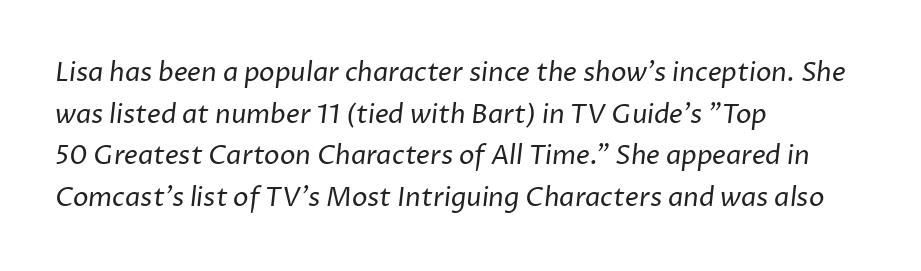
{"bold": "no", "underline": "no", "align": "left", "line_spacing": "normal", "line_spacing_ratio": 1.6, "letter_spacing": "normal", "letter_spacing_em": 0.0, "glyph_px": 26}
